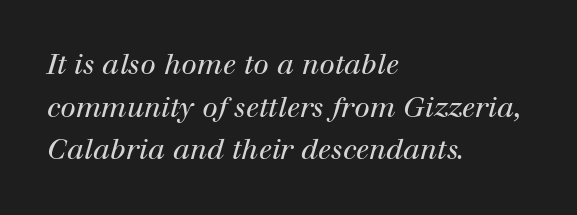
The image shows 28 px regular-weight serif type, italic (leaning right); set left-aligned, normal line spacing (1.52x), normal letter spacing, not underlined; high stroke contrast and a medium x-height.
